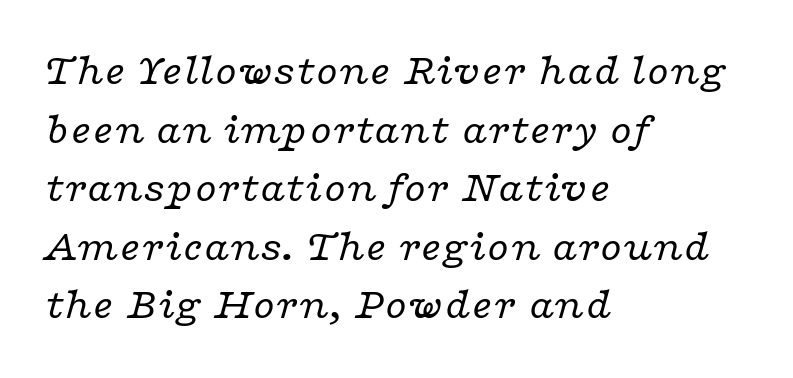
Q: Is the text bold? A: No.
Q: Is the text italic (slanted)? A: Yes, it leans right by about 16 degrees.
Q: Is the typeface a serif or a sans-serif typeface? A: Serif.
Q: Is the text underlined? A: No.
Q: How is the paragraph aligned? A: Left-aligned.
Q: Is the spacing between letters normal or unusually wide? A: Normal.
Q: Is the spacing between lines tight, normal or loose? A: Normal.
Q: Width (condensed, normal, or wide)? A: Wide.
Q: Stroke contrast? A: Low.
Q: x-height? A: Medium.
Q: Monospaced? A: No.
